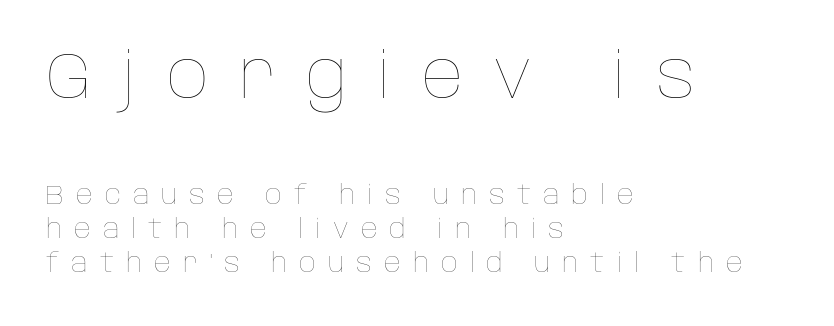
The image shows 65 px thin type, upright; set left-aligned, normal line spacing (1.31x), unusually wide letter spacing (+0.46 em), not underlined; the first (top) block is 2.5x larger; low stroke contrast and a large x-height.
